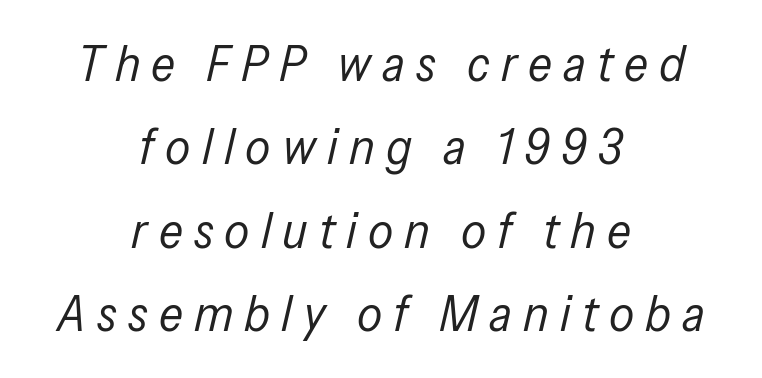
{"italic": "yes", "lean": "right", "slant_degrees": 13, "bold": "no", "weight": "regular", "width": "condensed", "stroke_contrast": "low", "x_height": "medium", "monospaced": "no", "underline": "no", "align": "center", "line_spacing": "normal", "line_spacing_ratio": 1.67, "letter_spacing": "wide", "letter_spacing_em": 0.22, "glyph_px": 50}
